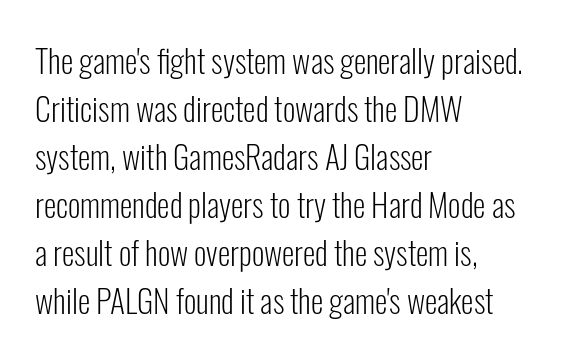
Q: Is the text bold? A: No.
Q: Is the text italic (slanted)? A: No, it is upright.
Q: Is the typeface a serif or a sans-serif typeface? A: Sans-serif.
Q: Is the text underlined? A: No.
Q: How is the paragraph aligned? A: Left-aligned.
Q: Is the spacing between letters normal or unusually wide? A: Normal.
Q: Is the spacing between lines tight, normal or loose? A: Normal.
Q: Width (condensed, normal, or wide)? A: Condensed.
Q: Stroke contrast? A: Low.
Q: x-height? A: Medium.
Q: Monospaced? A: No.
